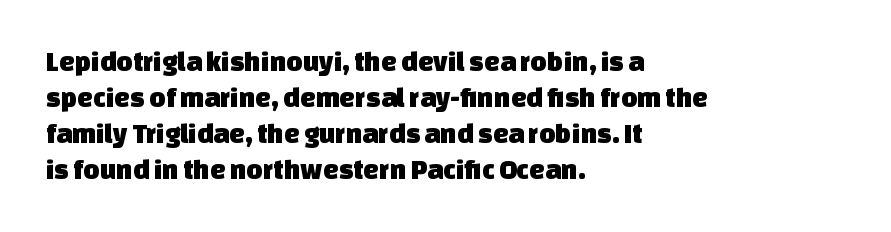
Q: Is the typeface a serif or a sans-serif typeface? A: Sans-serif.
Q: Is the text underlined? A: No.
Q: How is the paragraph aligned? A: Left-aligned.
Q: Is the spacing between letters normal or unusually wide? A: Normal.
Q: Is the spacing between lines tight, normal or loose? A: Normal.
Q: Width (condensed, normal, or wide)? A: Normal.
Q: Stroke contrast? A: Low.
Q: x-height? A: Large.
Q: Monospaced? A: No.
